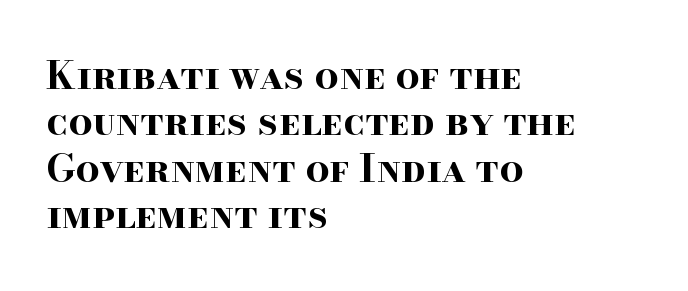
The image shows 38 px bold, wide serif type, upright; set left-aligned, line spacing 1.22x, normal letter spacing, not underlined; high stroke contrast and a small x-height.
